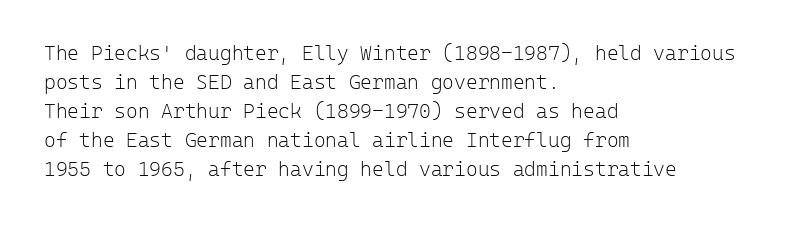
{"italic": "no", "bold": "no", "underline": "no", "align": "left", "line_spacing": "normal", "line_spacing_ratio": 1.45, "letter_spacing": "normal", "letter_spacing_em": 0.0, "glyph_px": 20}
